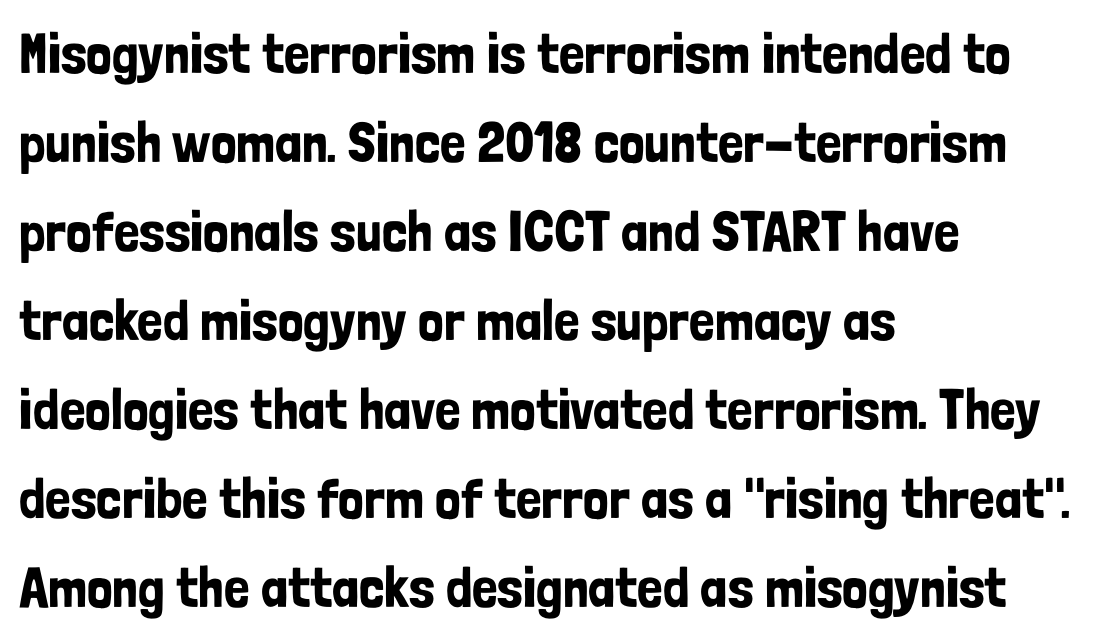
Q: Is the text italic (slanted)? A: No, it is upright.
Q: Is the typeface a serif or a sans-serif typeface? A: Sans-serif.
Q: Is the text underlined? A: No.
Q: How is the paragraph aligned? A: Left-aligned.
Q: Is the spacing between letters normal or unusually wide? A: Normal.
Q: Is the spacing between lines tight, normal or loose? A: Normal.
Q: Width (condensed, normal, or wide)? A: Condensed.
Q: Stroke contrast? A: Low.
Q: x-height? A: Medium.
Q: Monospaced? A: No.
